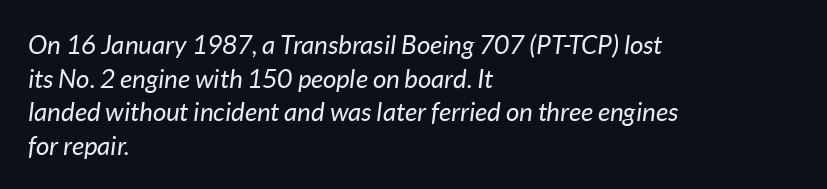
The image shows 26 px text type, italic (leaning right); set left-aligned, normal line spacing (1.29x), normal letter spacing, not underlined.
